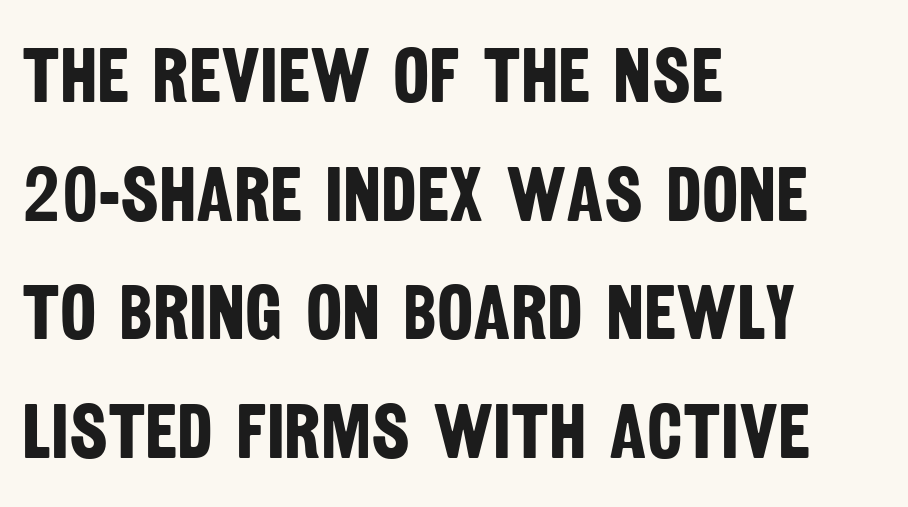
The image shows 77 px bold, condensed sans-serif type; set left-aligned, normal line spacing (1.54x), normal letter spacing, not underlined; low stroke contrast and a large x-height.
